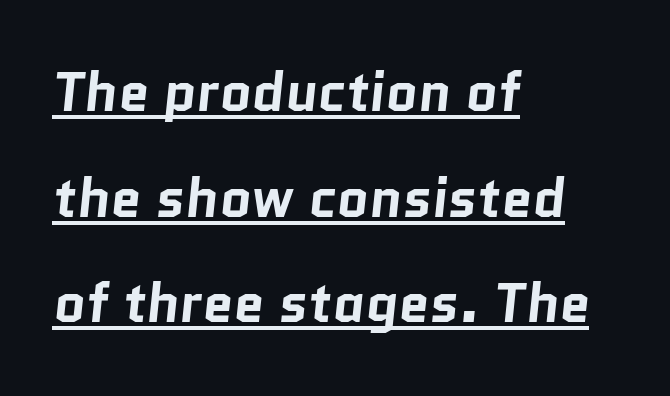
The image shows 55 px bold sans-serif type; set left-aligned, loose line spacing (1.92x), normal letter spacing, underlined; low stroke contrast and a medium x-height.
